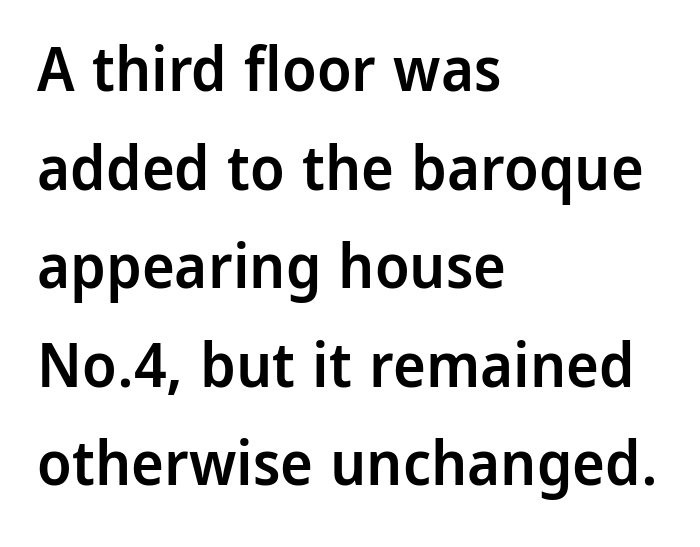
The image shows 62 px semibold sans-serif type, upright; set left-aligned, normal line spacing (1.59x), normal letter spacing, not underlined; low stroke contrast and a medium x-height.
